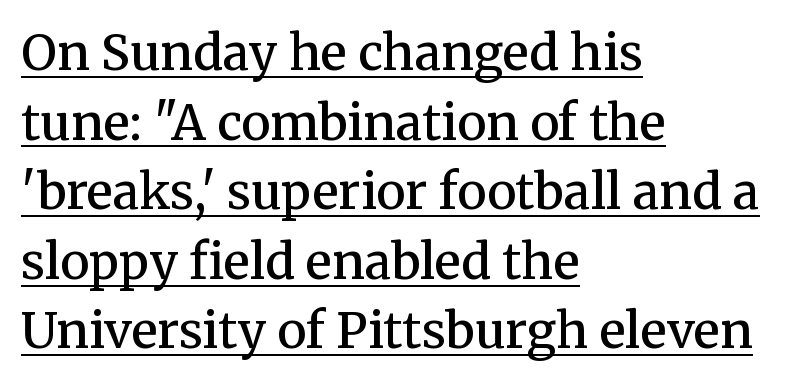
Q: Is the text bold? A: Semi-bold.
Q: Is the text italic (slanted)? A: No, it is upright.
Q: Is the typeface a serif or a sans-serif typeface? A: Serif.
Q: Is the text underlined? A: Yes.
Q: How is the paragraph aligned? A: Left-aligned.
Q: Is the spacing between letters normal or unusually wide? A: Normal.
Q: Is the spacing between lines tight, normal or loose? A: Normal.
Q: Width (condensed, normal, or wide)? A: Normal.
Q: Stroke contrast? A: Medium.
Q: x-height? A: Medium.
Q: Monospaced? A: No.
